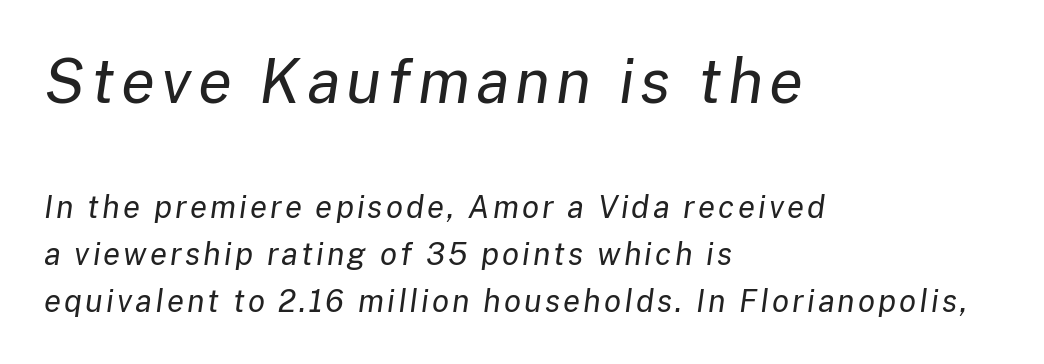
The composition opens big and finishes small. Slanted lettering throughout. Bold? No — there's no thickening of the strokes. Looks like regular typesetting: each glyph gets only the width it needs.
